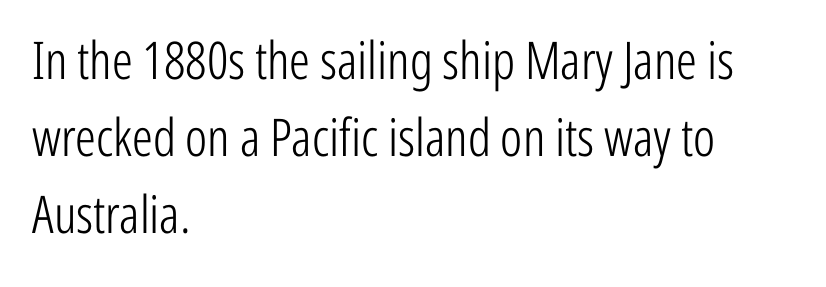
Q: Is the text bold? A: No.
Q: Is the text italic (slanted)? A: No, it is upright.
Q: Is the typeface a serif or a sans-serif typeface? A: Sans-serif.
Q: Is the text underlined? A: No.
Q: How is the paragraph aligned? A: Left-aligned.
Q: Is the spacing between letters normal or unusually wide? A: Normal.
Q: Is the spacing between lines tight, normal or loose? A: Normal.
Q: Width (condensed, normal, or wide)? A: Condensed.
Q: Stroke contrast? A: Low.
Q: x-height? A: Medium.
Q: Monospaced? A: No.
